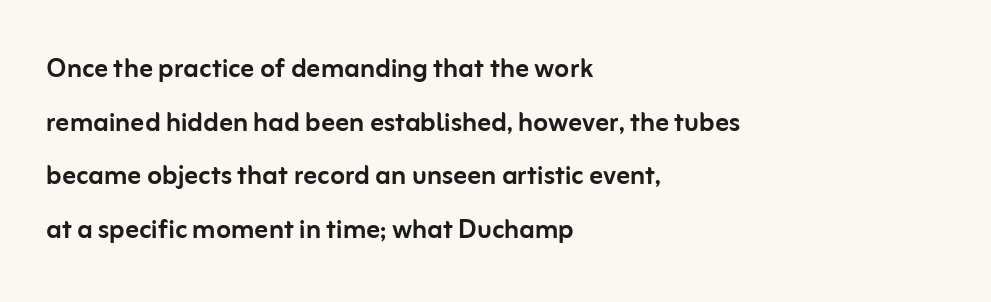
Q: Is the text italic (slanted)? A: No, it is upright.
Q: Is the typeface a serif or a sans-serif typeface? A: Sans-serif.
Q: Is the text underlined? A: No.
Q: How is the paragraph aligned? A: Left-aligned.
Q: Is the spacing between letters normal or unusually wide? A: Normal.
Q: Is the spacing between lines tight, normal or loose? A: Normal.
Q: Width (condensed, normal, or wide)? A: Normal.
Q: Stroke contrast? A: Low.
Q: x-height? A: Medium.
Q: Monospaced? A: No.
